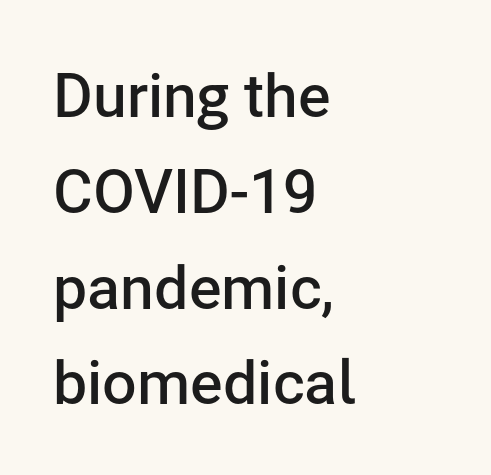
{"serif": "no", "italic": "no", "bold": "semi", "weight": "semibold", "width": "normal", "stroke_contrast": "low", "x_height": "medium", "monospaced": "no", "underline": "no", "align": "left", "line_spacing": "normal", "line_spacing_ratio": 1.57, "letter_spacing": "normal", "letter_spacing_em": 0.0, "glyph_px": 61}
